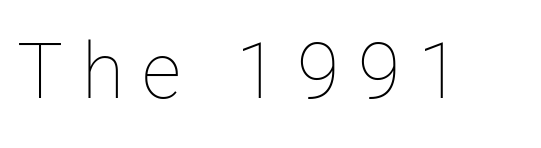
The axis of the letterforms is exactly vertical. Display-style spreading of the glyphs; the letterfit is very open. Underlining? Definitely not there. Is the type heavy? It reads as light-to-regular instead.
